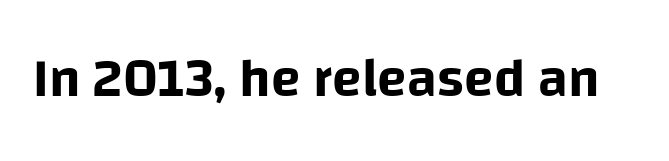
Font category for this specimen: sans-serif. Underline: absent. Proportional: the letters do not fall into vertical columns. When letters stand straight like this, we call the style roman or upright. You could call the tracking neutral — neither tight nor loose.
